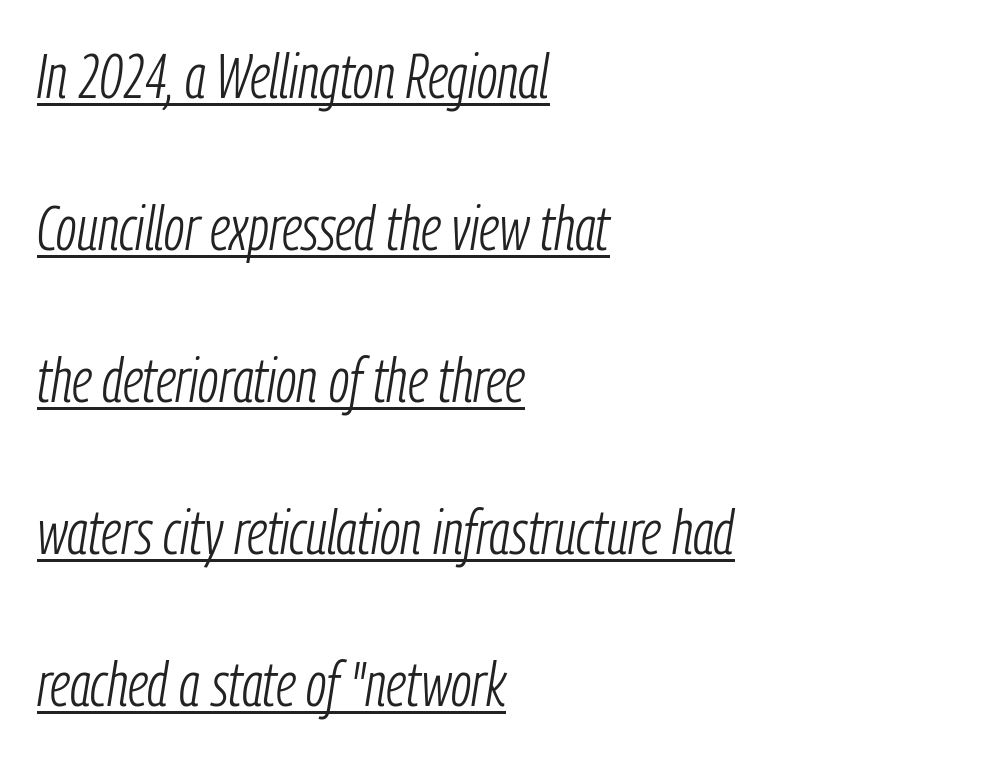
The face used here is proportionally spaced, like ordinary book or web type. If you drew a line through each stem, it would be angled. One glance says open: line gaps are wider than usual. Is there an underline? Yes — a line sits under the letters.
